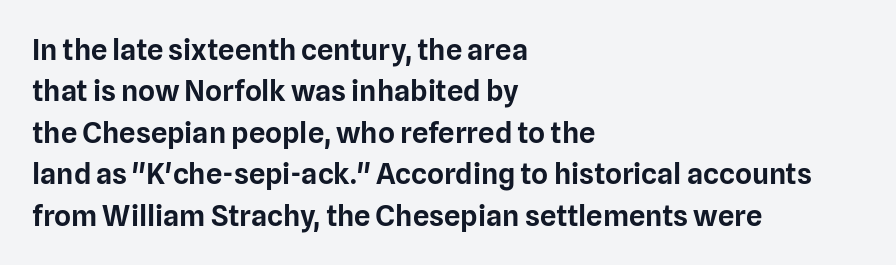
The image shows 29 px sans-serif type, upright; set left-aligned, normal line spacing (1.43x), normal letter spacing, not underlined; low stroke contrast and a medium x-height.
